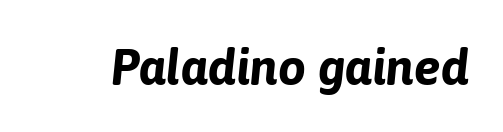
Q: Is the text bold? A: Yes.
Q: Is the text italic (slanted)? A: Yes, it leans right by about 6 degrees.
Q: Is the text underlined? A: No.
Q: Is the spacing between letters normal or unusually wide? A: Normal.
Q: Width (condensed, normal, or wide)? A: Normal.
Q: Stroke contrast? A: Low.
Q: x-height? A: Medium.
Q: Monospaced? A: No.
